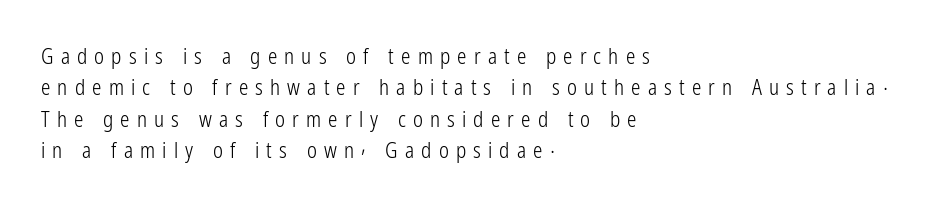
{"italic": "no", "bold": "no", "underline": "no", "align": "left", "line_spacing": "normal", "line_spacing_ratio": 1.49, "letter_spacing": "wide", "letter_spacing_em": 0.34, "glyph_px": 21}
